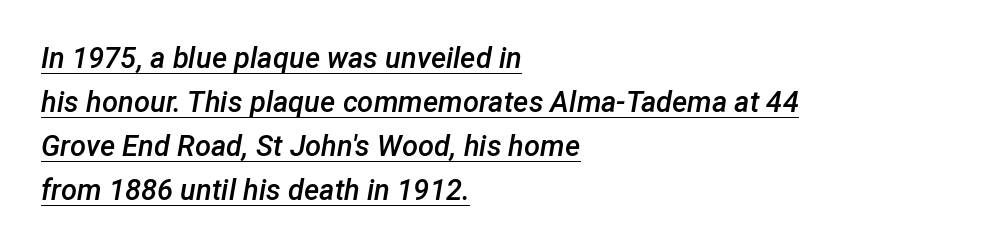
The image shows 29 px semibold type, italic (leaning right); set left-aligned, normal line spacing (1.52x), normal letter spacing, underlined; low stroke contrast and a medium x-height.
